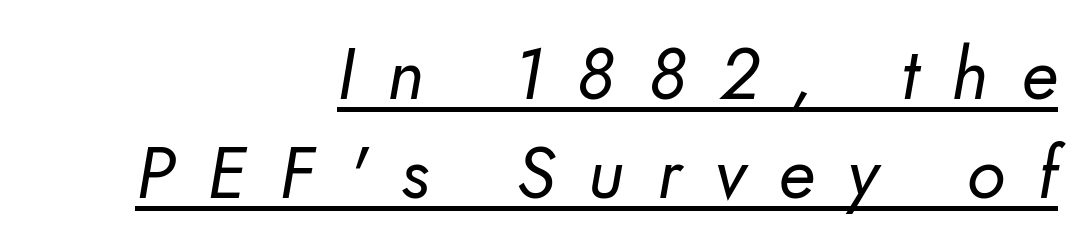
{"serif": "no", "bold": "no", "weight": "regular", "width": "normal", "stroke_contrast": "low", "x_height": "small", "monospaced": "no", "underline": "yes", "align": "right", "line_spacing": "normal", "line_spacing_ratio": 1.38, "letter_spacing": "wide", "letter_spacing_em": 0.46, "glyph_px": 72}
